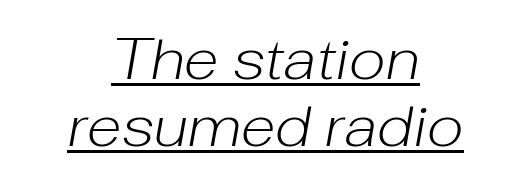
The image shows 57 px light type, italic (leaning right); set centered, line spacing 1.17x, normal letter spacing, underlined; low stroke contrast and a medium x-height.
